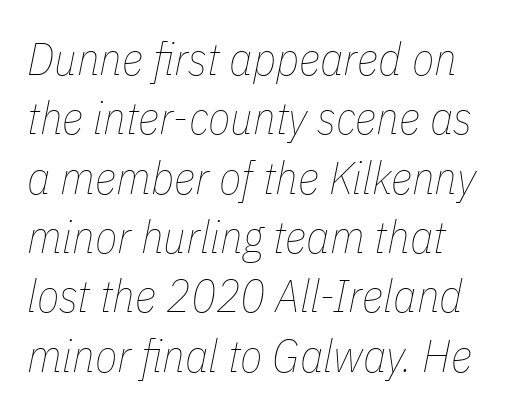
{"italic": "yes", "lean": "right", "slant_degrees": 11, "bold": "no", "weight": "thin", "width": "condensed", "stroke_contrast": "low", "x_height": "medium", "monospaced": "no", "underline": "no", "line_spacing": "normal", "line_spacing_ratio": 1.29, "letter_spacing": "normal", "letter_spacing_em": 0.0, "glyph_px": 46}
